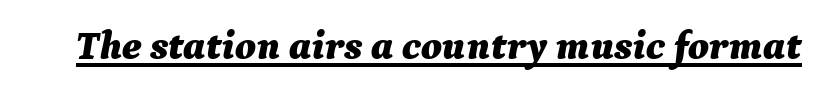
Q: Is the text bold? A: Yes.
Q: Is the text italic (slanted)? A: Yes, it leans right by about 9 degrees.
Q: Is the text underlined? A: Yes.
Q: Is the spacing between letters normal or unusually wide? A: Normal.
Q: Width (condensed, normal, or wide)? A: Normal.
Q: Stroke contrast? A: Medium.
Q: x-height? A: Medium.
Q: Monospaced? A: No.
